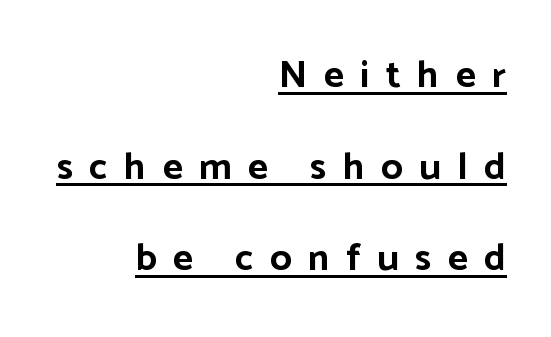
{"serif": "no", "italic": "no", "bold": "yes", "weight": "bold", "width": "normal", "stroke_contrast": "low", "x_height": "medium", "monospaced": "no", "underline": "yes", "align": "right", "line_spacing": "loose", "line_spacing_ratio": 2.41, "letter_spacing": "wide", "letter_spacing_em": 0.44, "glyph_px": 38}
